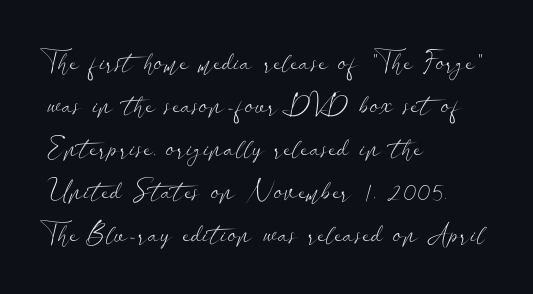
Q: Is the text bold? A: No.
Q: Is the text italic (slanted)? A: Yes.
Q: Is the text underlined? A: No.
Q: How is the paragraph aligned? A: Left-aligned.
Q: Is the spacing between letters normal or unusually wide? A: Normal.
Q: Is the spacing between lines tight, normal or loose? A: Normal.
